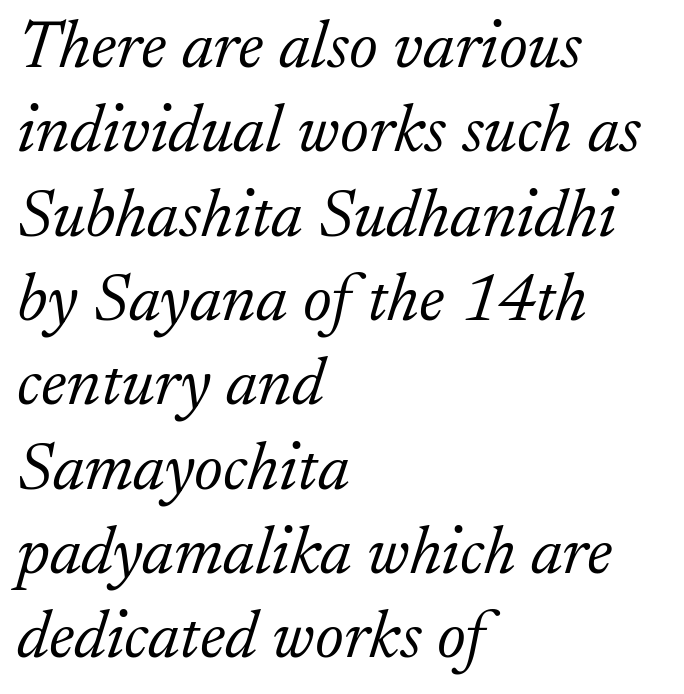
The image shows 68 px light serif type, italic (leaning right); set left-aligned, line spacing 1.24x, normal letter spacing, not underlined; low stroke contrast and a small x-height.
